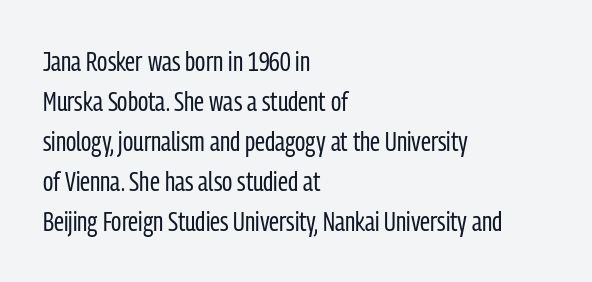
Q: Is the text bold? A: No.
Q: Is the text italic (slanted)? A: No, it is upright.
Q: Is the typeface a serif or a sans-serif typeface? A: Sans-serif.
Q: Is the text underlined? A: No.
Q: How is the paragraph aligned? A: Left-aligned.
Q: Is the spacing between letters normal or unusually wide? A: Normal.
Q: Is the spacing between lines tight, normal or loose? A: Normal.
Q: Width (condensed, normal, or wide)? A: Condensed.
Q: Stroke contrast? A: Low.
Q: x-height? A: Medium.
Q: Monospaced? A: No.
